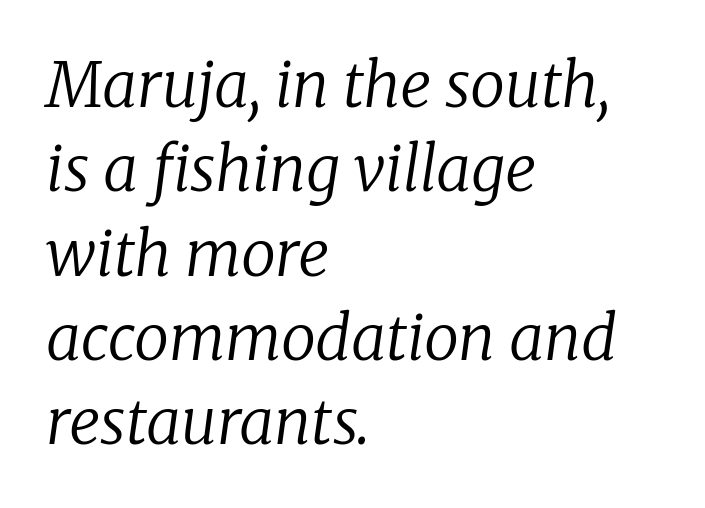
The image shows 62 px regular-weight serif type, italic (leaning right); set left-aligned, normal line spacing (1.36x), normal letter spacing, not underlined; low stroke contrast and a medium x-height.
